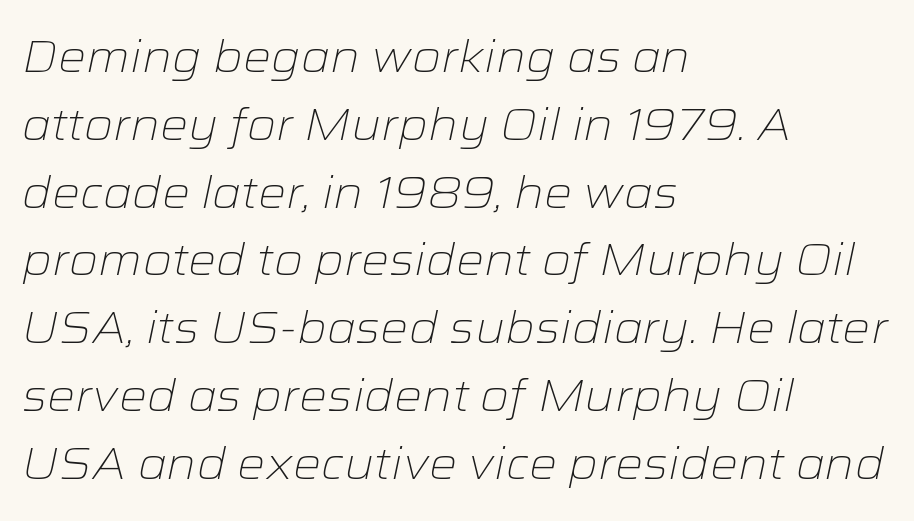
Q: Is the text bold? A: No.
Q: Is the text italic (slanted)? A: Yes, it leans right by about 12 degrees.
Q: Is the text underlined? A: No.
Q: How is the paragraph aligned? A: Left-aligned.
Q: Is the spacing between letters normal or unusually wide? A: Normal.
Q: Is the spacing between lines tight, normal or loose? A: Normal.
Q: Width (condensed, normal, or wide)? A: Wide.
Q: Stroke contrast? A: Low.
Q: x-height? A: Medium.
Q: Monospaced? A: No.
